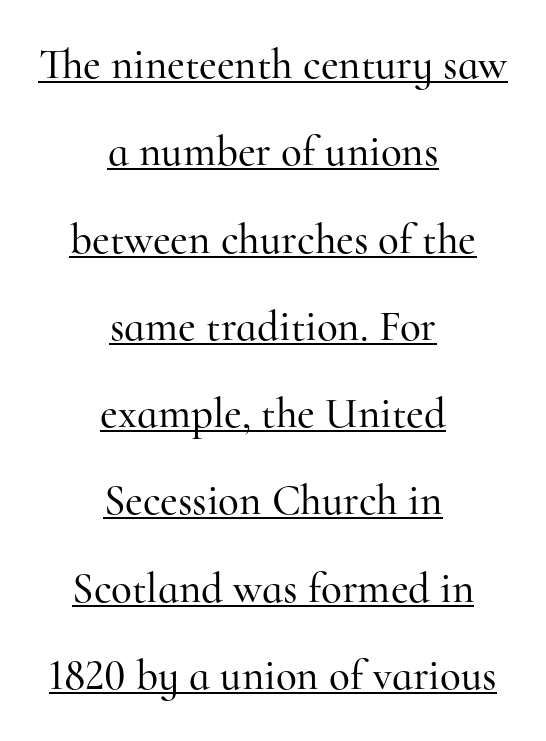
The image shows 43 px serif type, upright; set centered, loose line spacing (2.03x), normal letter spacing, underlined; high stroke contrast and a small x-height.
